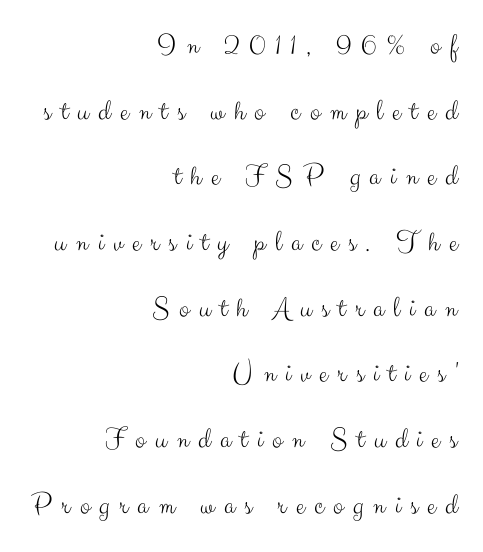
Is there much room between lines? Yes — plenty of vertical air separates them. Grotesque or geometric, the face here clearly has no serifs. If you drew a ruler down the right edge, every line would touch it. Think of a printed novel: that variable character pitch is what you see here. These glyphs show unthickened strokes, regular width or finer.
